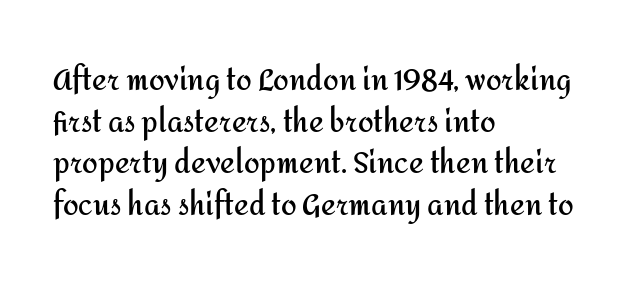
{"serif": "no", "italic": "no", "bold": "yes", "weight": "semibold", "width": "normal", "stroke_contrast": "medium", "x_height": "medium", "monospaced": "no", "underline": "no", "align": "left", "line_spacing": "normal", "line_spacing_ratio": 1.49, "letter_spacing": "normal", "letter_spacing_em": 0.0, "glyph_px": 28}
